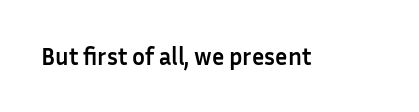
What stands out about the letter spacing? Nothing — it is the standard amount. Upright lettering throughout. Bold? Absolutely — the strokes are thick and heavy. The glyphs are unaccompanied by any horizontal stroke below them.
